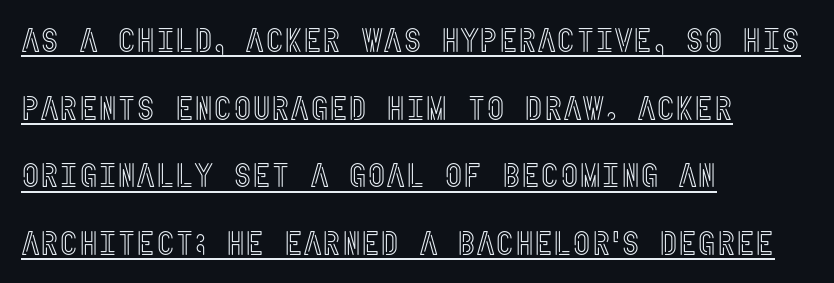
Q: Is the text italic (slanted)? A: No, it is upright.
Q: Is the text underlined? A: Yes.
Q: How is the paragraph aligned? A: Left-aligned.
Q: Is the spacing between letters normal or unusually wide? A: Normal.
Q: Is the spacing between lines tight, normal or loose? A: Loose.
Q: Width (condensed, normal, or wide)? A: Condensed.
Q: x-height? A: Large.
